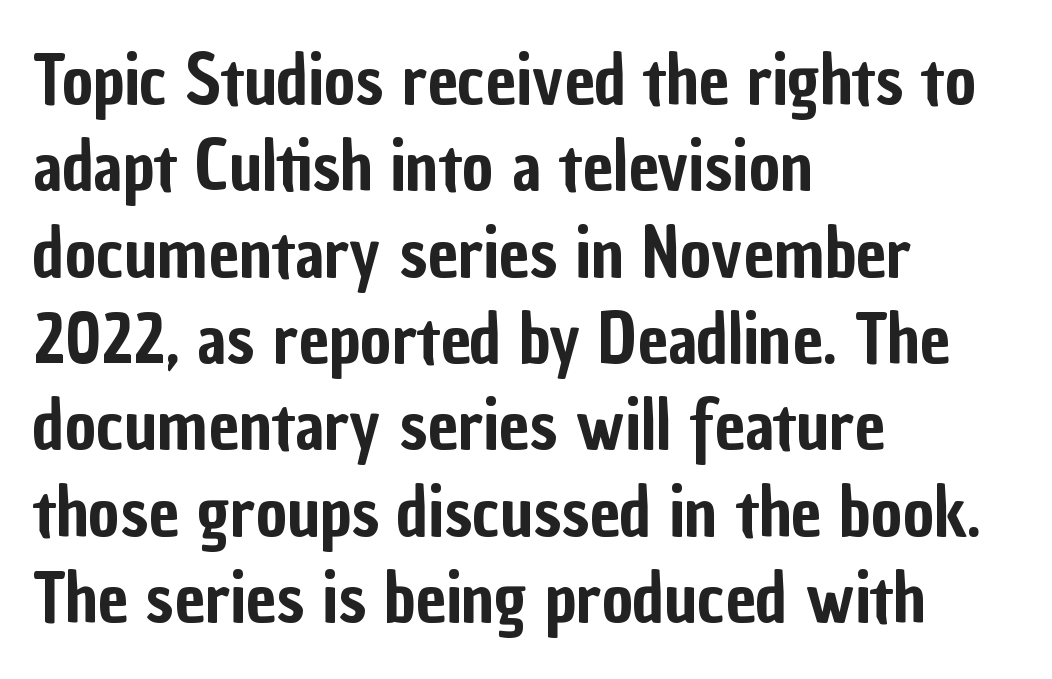
The image shows 68 px condensed sans-serif type, upright; set left-aligned, normal line spacing (1.27x), normal letter spacing, not underlined; low stroke contrast and a medium x-height.
